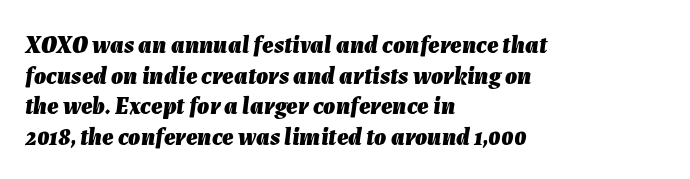
{"italic": "yes", "lean": "right", "slant_degrees": 7, "bold": "yes", "underline": "no", "align": "left", "line_spacing": "normal", "line_spacing_ratio": 1.28, "letter_spacing": "normal", "letter_spacing_em": 0.0, "glyph_px": 24}
